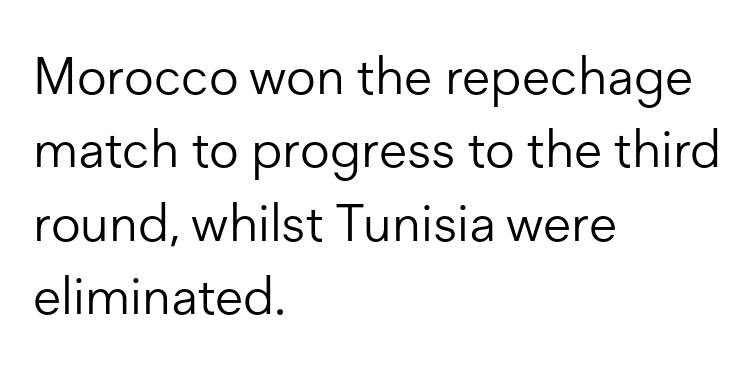
The font sits on the lighter half of the weight spectrum, regular included. Quick note: not italic, upright. Regarding serifs, this sample does without them. Each word holds together tightly as a unit, with standard inter-letter gaps. The foot of each line stays bare and open. The text block is weighted toward the left margin, trailing off unevenly rightward.
